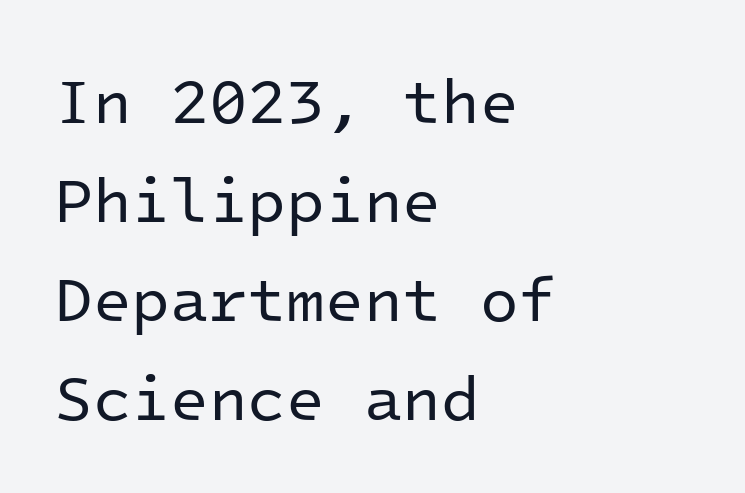
The image shows 63 px regular-weight sans-serif type, upright, monospaced; set left-aligned, normal line spacing (1.57x), normal letter spacing, not underlined; low stroke contrast and a medium x-height.
